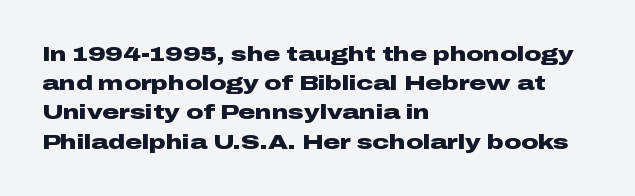
When letters stand straight like this, we call the style roman or upright. Line starts are locked; line ends wander. Quick note: underline off. Words appear dense and cohesive because spacing is normal. A normal amount of white space separates one row of letters from the next.
